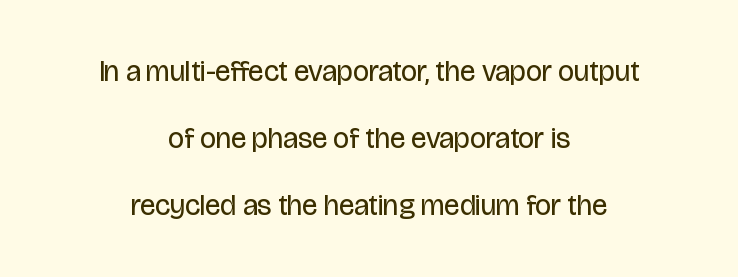
{"serif": "no", "italic": "no", "bold": "no", "weight": "regular", "width": "condensed", "stroke_contrast": "low", "x_height": "large", "monospaced": "no", "underline": "no", "align": "center", "line_spacing": "loose", "line_spacing_ratio": 2.31, "letter_spacing": "normal", "letter_spacing_em": 0.0, "glyph_px": 29}
